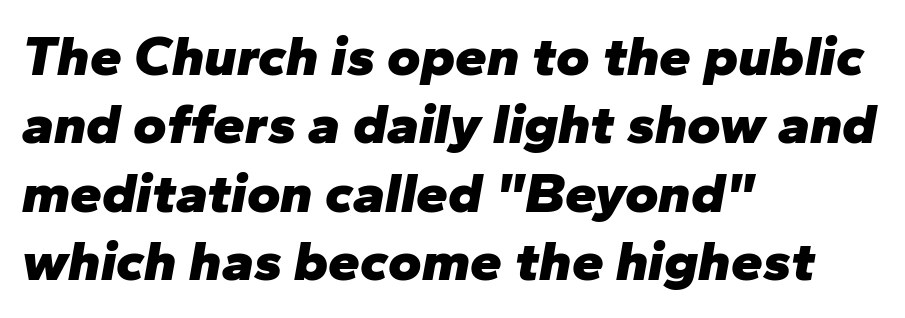
The image shows 57 px heavy type, italic (leaning right); set left-aligned, line spacing 1.2x, normal letter spacing, not underlined; low stroke contrast and a medium x-height.
